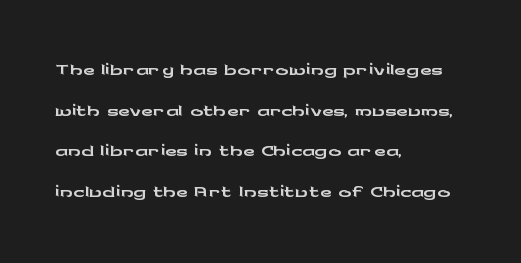
No feet cap the strokes, marking this as sans-serif type. A classic flush-left, rag-right setting is used for this passage. Do the characters align in a grid? No, the font is proportional. Bare-footed words on every line.
